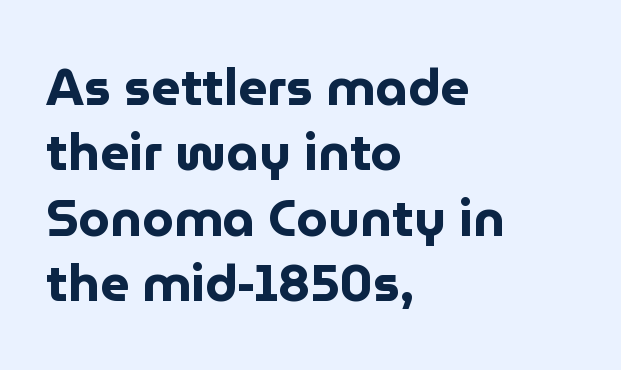
The image shows 51 px bold sans-serif type, upright; set left-aligned, normal line spacing (1.28x), normal letter spacing, not underlined; low stroke contrast and a medium x-height.
